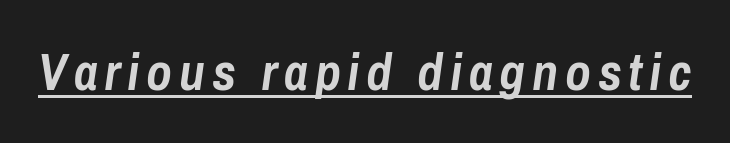
The image shows 52 px semibold, condensed type, italic (leaning right); set underlined; low stroke contrast and a medium x-height.
